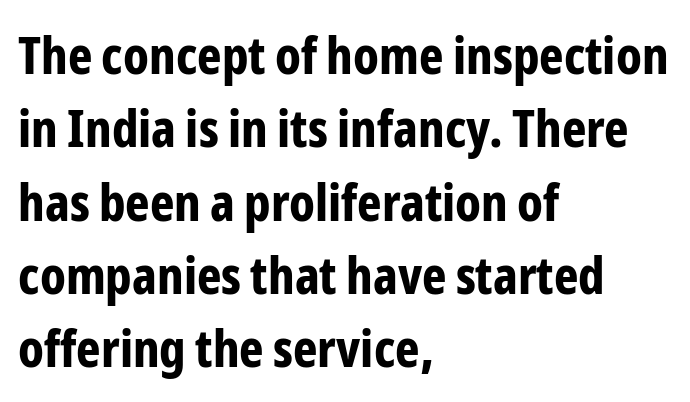
Does the leading feel generous? No, just average. Looks like regular typesetting: each glyph gets only the width it needs. The typeface chosen for these lines omits serifs. Horizontally, the lines are justified to the leading edge only. The passage shown has conventional tracking throughout. Quick note: not italic, upright.
